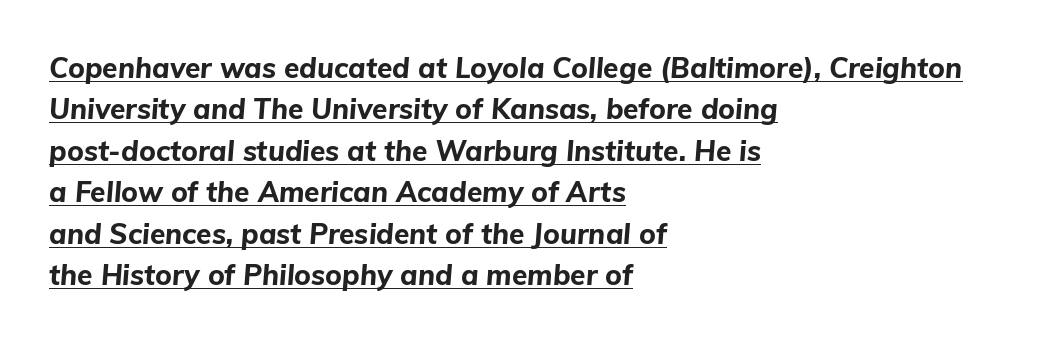
These lines are rendered in a variable-pitch font. These lines were composed using italics. In terms of letterspacing, this is plain default setting. Decoration check: the copy is underlined.
